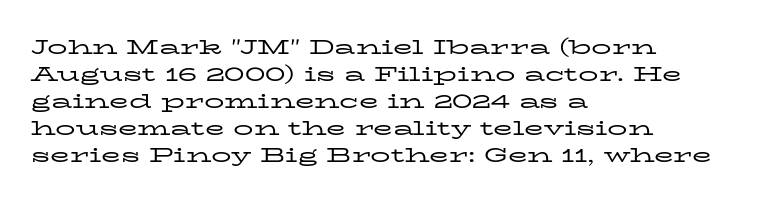
Q: Is the text bold? A: No.
Q: Is the text italic (slanted)? A: No, it is upright.
Q: Is the text underlined? A: No.
Q: How is the paragraph aligned? A: Left-aligned.
Q: Is the spacing between letters normal or unusually wide? A: Normal.
Q: Is the spacing between lines tight, normal or loose? A: Normal.
